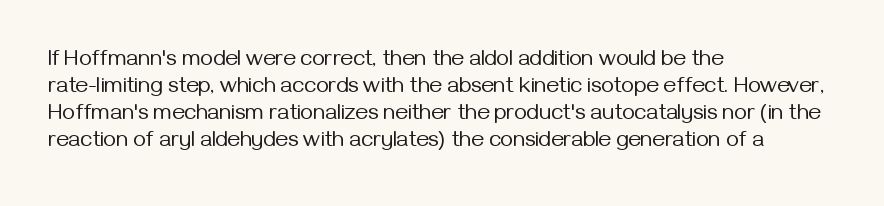
{"italic": "no", "bold": "no", "underline": "no", "align": "left", "line_spacing_ratio": 1.23, "letter_spacing": "normal", "letter_spacing_em": 0.0, "glyph_px": 22}
